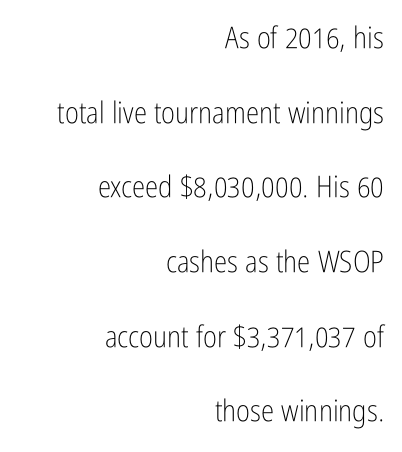
Standard letterfit; no display-style spreading of the glyphs. The space beneath each line is pristine and unruled. This is the regular roman posture of the typeface. Regarding serifs, this sample does without them.
